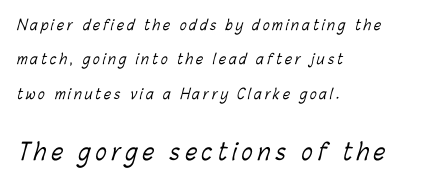
Q: Is the text bold? A: No.
Q: Is the text underlined? A: No.
Q: How is the paragraph aligned? A: Left-aligned.
Q: Is the spacing between letters normal or unusually wide? A: Unusually wide.
Q: Is the spacing between lines tight, normal or loose? A: Loose.
Q: Which block of text is set in a larger size, the first (top) or the second (bottom)? A: The second (bottom) one.
